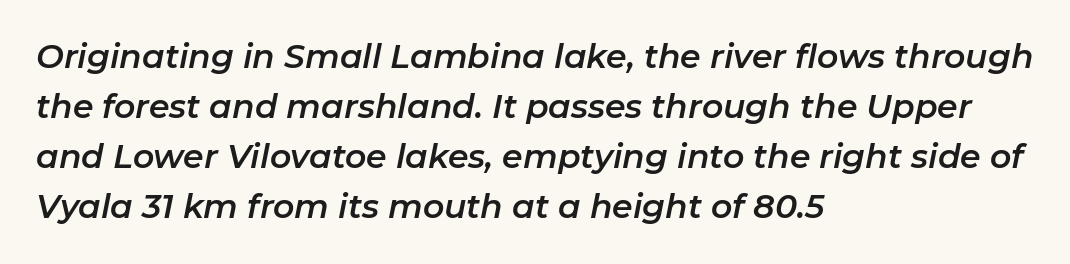
{"italic": "yes", "lean": "right", "slant_degrees": 11, "width": "normal", "stroke_contrast": "low", "x_height": "medium", "monospaced": "no", "underline": "no", "align": "left", "line_spacing": "normal", "line_spacing_ratio": 1.52, "letter_spacing": "normal", "letter_spacing_em": 0.0, "glyph_px": 33}
